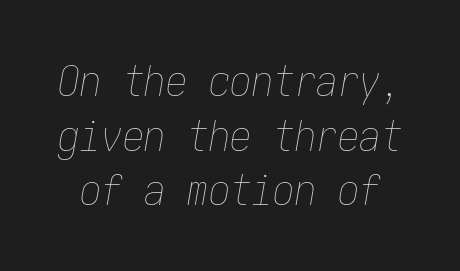
Q: Is the text bold? A: No.
Q: Is the text italic (slanted)? A: Yes, it leans right by about 10 degrees.
Q: Is the text underlined? A: No.
Q: Is the spacing between letters normal or unusually wide? A: Normal.
Q: Is the spacing between lines tight, normal or loose? A: Normal.
Q: Width (condensed, normal, or wide)? A: Condensed.
Q: Stroke contrast? A: Low.
Q: x-height? A: Medium.
